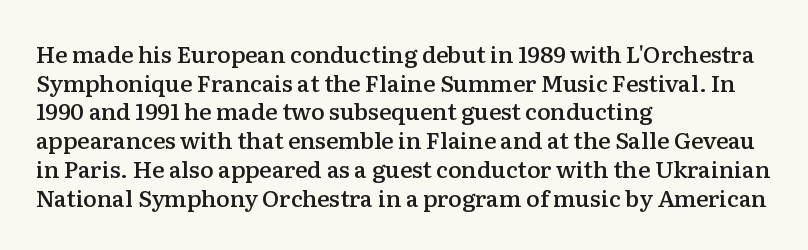
Q: Is the text bold? A: Semi-bold.
Q: Is the text italic (slanted)? A: No, it is upright.
Q: Is the text underlined? A: No.
Q: How is the paragraph aligned? A: Left-aligned.
Q: Is the spacing between letters normal or unusually wide? A: Normal.
Q: Is the spacing between lines tight, normal or loose? A: Normal.
